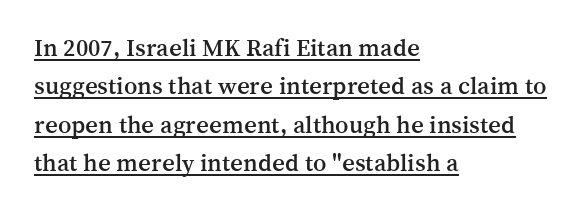
The image shows 25 px text type, upright; set left-aligned, normal line spacing (1.54x), normal letter spacing, underlined.
